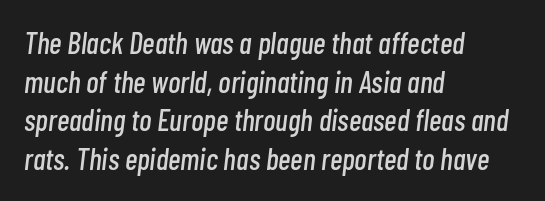
Q: Is the text italic (slanted)? A: Yes, it leans right by about 7 degrees.
Q: Is the text underlined? A: No.
Q: How is the paragraph aligned? A: Left-aligned.
Q: Is the spacing between letters normal or unusually wide? A: Normal.
Q: Is the spacing between lines tight, normal or loose? A: Normal.
Q: Width (condensed, normal, or wide)? A: Condensed.
Q: Stroke contrast? A: Low.
Q: x-height? A: Medium.
Q: Monospaced? A: No.
